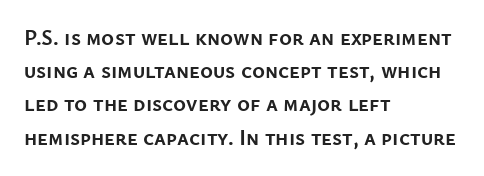
Q: Is the text bold? A: Yes.
Q: Is the text italic (slanted)? A: No, it is upright.
Q: Is the text underlined? A: No.
Q: How is the paragraph aligned? A: Left-aligned.
Q: Is the spacing between letters normal or unusually wide? A: Normal.
Q: Is the spacing between lines tight, normal or loose? A: Normal.
